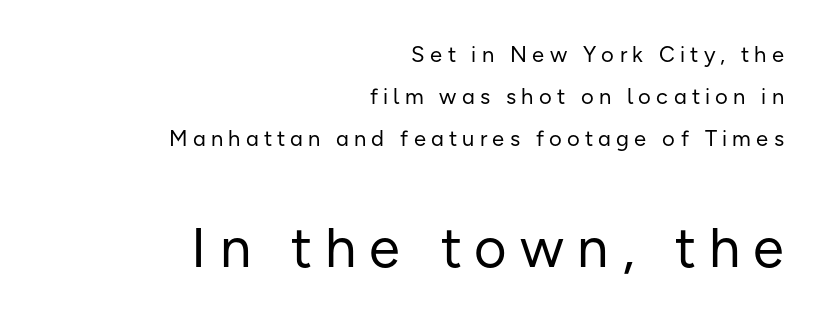
The image shows 56 px regular-weight sans-serif type, upright; set right-aligned, loose line spacing (1.92x), unusually wide letter spacing (+0.24 em), not underlined; the second (bottom) block is 2.55x larger; low stroke contrast and a medium x-height.
